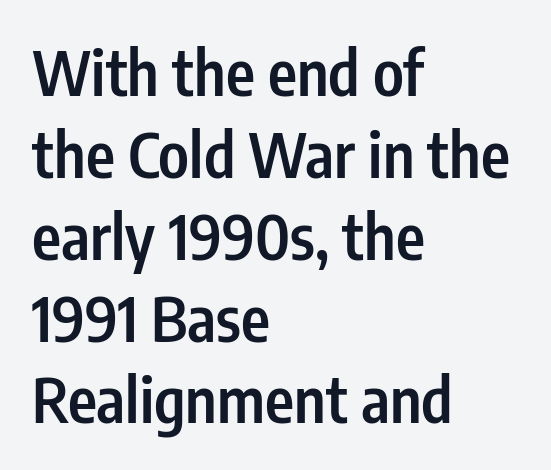
The image shows 62 px semibold, condensed sans-serif type, upright; set left-aligned, normal line spacing (1.32x), normal letter spacing, not underlined; low stroke contrast and a medium x-height.
